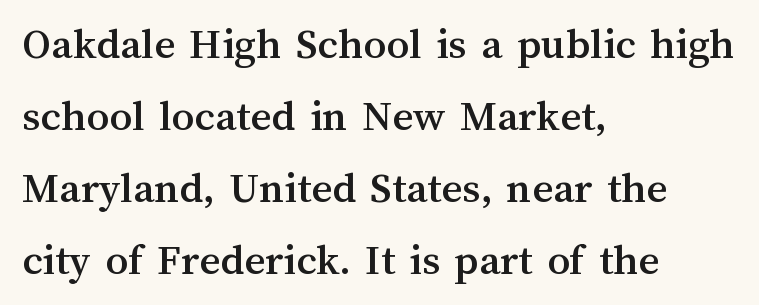
{"italic": "no", "width": "normal", "stroke_contrast": "medium", "x_height": "medium", "monospaced": "no", "underline": "no", "align": "left", "line_spacing": "normal", "line_spacing_ratio": 1.6, "letter_spacing": "normal", "letter_spacing_em": 0.0, "glyph_px": 45}
